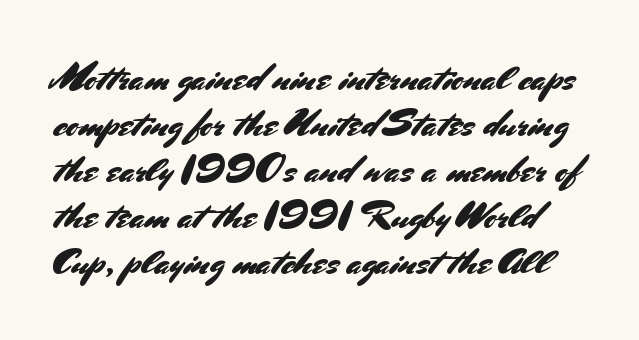
The image shows 38 px sans-serif type; set line spacing 1.21x, normal letter spacing, not underlined; medium stroke contrast and a small x-height.
